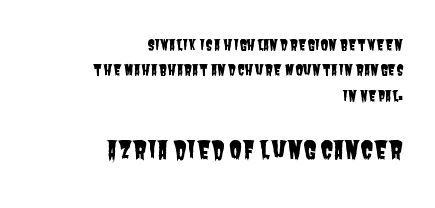
The image shows 24 px text type; set right-aligned, line spacing 1.81x, normal letter spacing, not underlined; the second (bottom) block is 1.71x larger.
